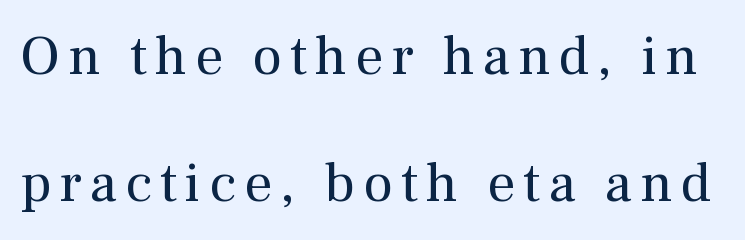
The font is comparable to plain body text, perhaps lighter. The letters stand straight up with perfectly vertical stems. Vertical spacing — loose. Spacing verdict: proportional, widths tailored to each character. Descenders hang freely into open space.
